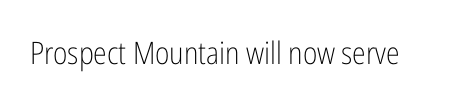
The image shows 31 px light, condensed sans-serif type, upright; set normal letter spacing, not underlined; low stroke contrast and a medium x-height.
